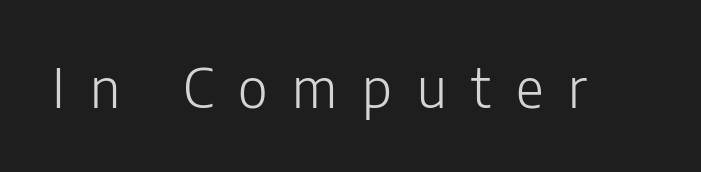
The image shows 54 px light sans-serif type, upright; set unusually wide letter spacing (+0.46 em), not underlined; low stroke contrast and a medium x-height.
